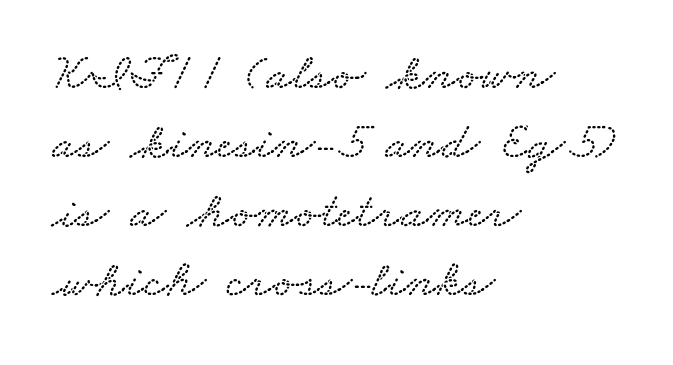
The image shows 53 px wide type; set left-aligned, normal line spacing (1.3x), normal letter spacing, not underlined; low stroke contrast and a small x-height.
